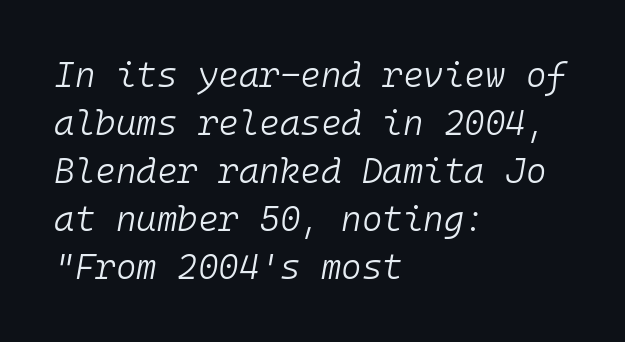
Q: Is the text bold? A: No.
Q: Is the text italic (slanted)? A: Yes, it leans right by about 10 degrees.
Q: Is the text underlined? A: No.
Q: How is the paragraph aligned? A: Left-aligned.
Q: Is the spacing between letters normal or unusually wide? A: Normal.
Q: Is the spacing between lines tight, normal or loose? A: Normal.
Q: Width (condensed, normal, or wide)? A: Normal.
Q: Stroke contrast? A: Low.
Q: x-height? A: Medium.
Q: Monospaced? A: Yes.
